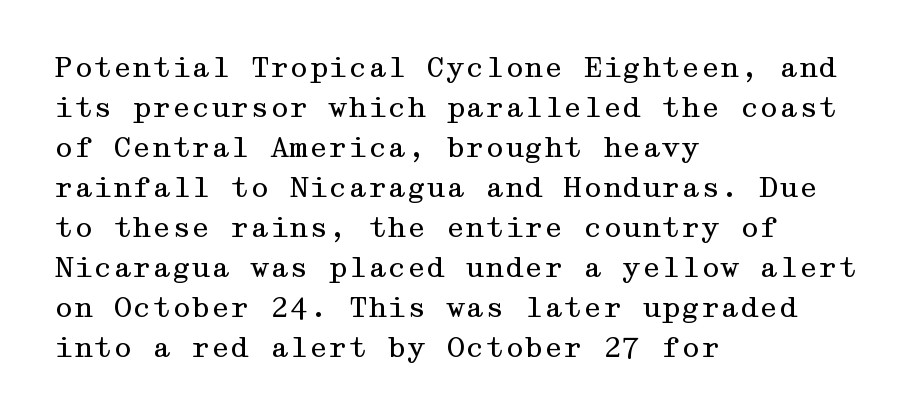
{"serif": "yes", "italic": "no", "bold": "no", "weight": "regular", "width": "wide", "stroke_contrast": "medium", "x_height": "medium", "underline": "no", "align": "left", "line_spacing": "normal", "line_spacing_ratio": 1.43, "letter_spacing": "normal", "letter_spacing_em": 0.0, "glyph_px": 28}
